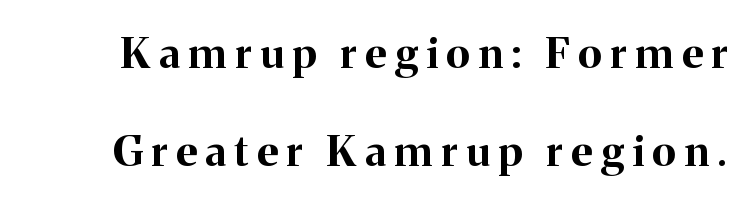
Q: Is the text bold? A: Yes.
Q: Is the text italic (slanted)? A: No, it is upright.
Q: Is the typeface a serif or a sans-serif typeface? A: Serif.
Q: Is the text underlined? A: No.
Q: Is the spacing between letters normal or unusually wide? A: Unusually wide.
Q: Is the spacing between lines tight, normal or loose? A: Loose.
Q: Width (condensed, normal, or wide)? A: Normal.
Q: Stroke contrast? A: Medium.
Q: x-height? A: Medium.
Q: Monospaced? A: No.
